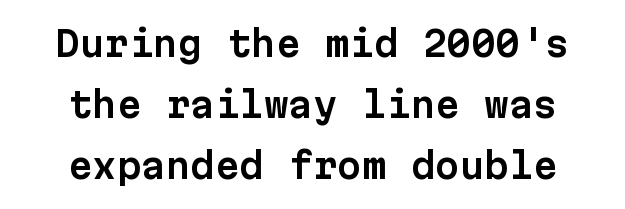
Observe the ordinary spacing: letters are neighbours, not strangers. Casual observation: everything's sitting right in the middle. Check where the strokes stop: nothing finishes them off — pure sans. The foot of each line stays bare and open. The passage shown is typed in a monospace face where columns stay perfectly aligned. A typesetter would mark this as roman, not italic.
